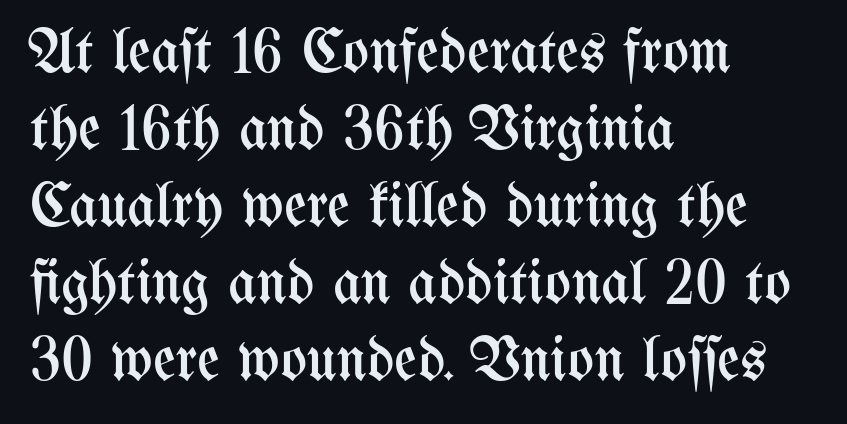
Stems here are at most as thick as an everyday book face. Each letter keeps its own natural width here, so spacing adapts to shape. The space directly below the letters is spotless. Compared with typical body copy, the letter spacing here is the same. The lettering holds an erect, upright posture throughout.
